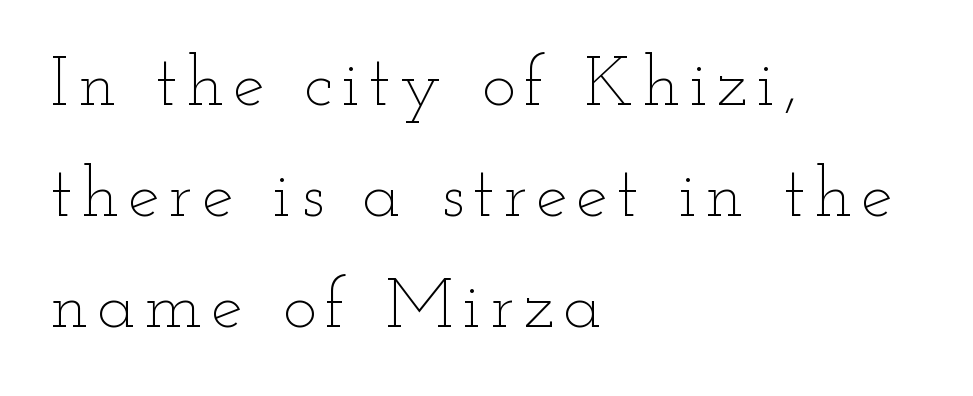
{"italic": "no", "bold": "no", "weight": "thin", "width": "wide", "stroke_contrast": "low", "x_height": "small", "monospaced": "no", "underline": "no", "align": "left", "line_spacing": "normal", "line_spacing_ratio": 1.56, "glyph_px": 71}
